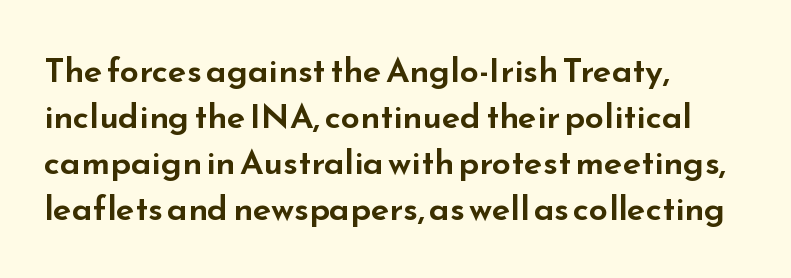
Q: Is the text italic (slanted)? A: No, it is upright.
Q: Is the typeface a serif or a sans-serif typeface? A: Sans-serif.
Q: Is the text underlined? A: No.
Q: How is the paragraph aligned? A: Left-aligned.
Q: Is the spacing between letters normal or unusually wide? A: Normal.
Q: Is the spacing between lines tight, normal or loose? A: Normal.
Q: Width (condensed, normal, or wide)? A: Wide.
Q: Stroke contrast? A: Low.
Q: x-height? A: Small.
Q: Monospaced? A: No.
